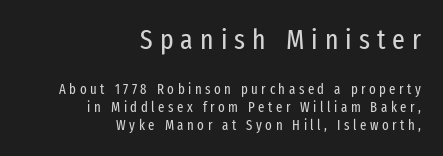
A light-to-regular cut is what we see here. A clean baseline with only descenders dipping below it. Style check: upright. Baseline-to-baseline distance is the conventional proportion of letter height.
